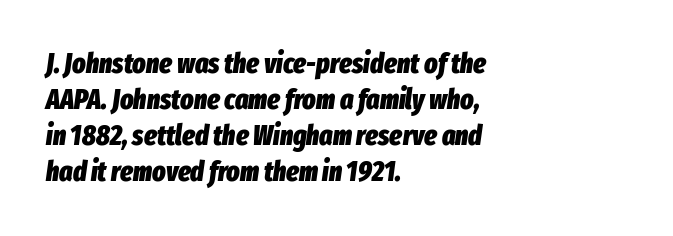
Q: Is the text bold? A: Yes.
Q: Is the text italic (slanted)? A: Yes, it leans right by about 8 degrees.
Q: Is the text underlined? A: No.
Q: How is the paragraph aligned? A: Left-aligned.
Q: Is the spacing between letters normal or unusually wide? A: Normal.
Q: Is the spacing between lines tight, normal or loose? A: Normal.
Q: Width (condensed, normal, or wide)? A: Condensed.
Q: Stroke contrast? A: Low.
Q: x-height? A: Medium.
Q: Monospaced? A: No.
